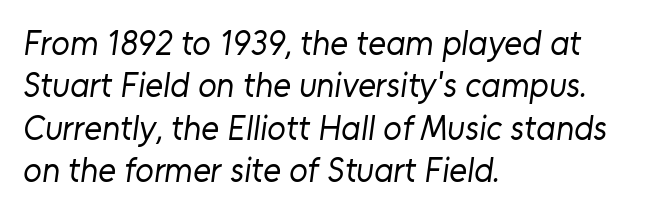
{"serif": "no", "bold": "no", "weight": "regular", "width": "normal", "stroke_contrast": "low", "x_height": "medium", "monospaced": "no", "underline": "no", "align": "left", "line_spacing": "normal", "line_spacing_ratio": 1.25, "letter_spacing": "normal", "letter_spacing_em": 0.0, "glyph_px": 34}
